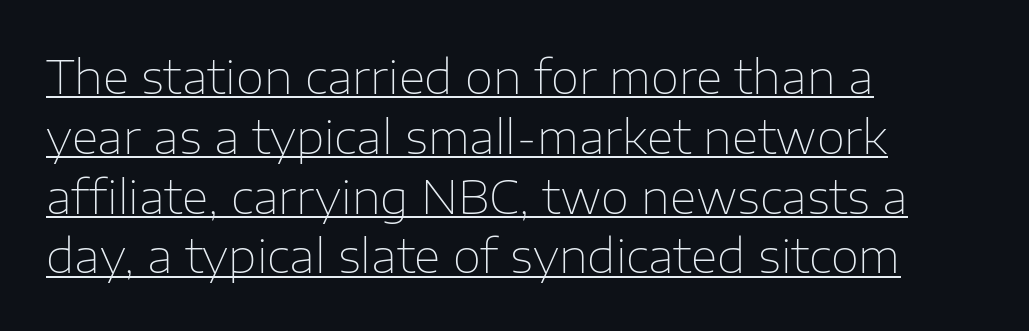
Quick note: underline on. Words appear dense and cohesive because spacing is normal. The type family on display is of the sans-serif kind. The rows are spaced the way most documents space them. Spacing verdict: proportional, widths tailored to each character.
